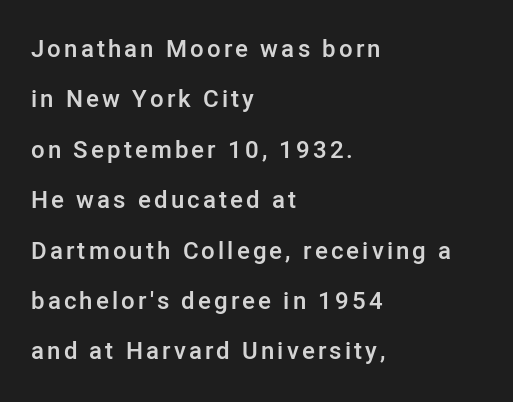
The image shows 24 px text type, upright; set left-aligned, loose line spacing (2.1x), not underlined.
